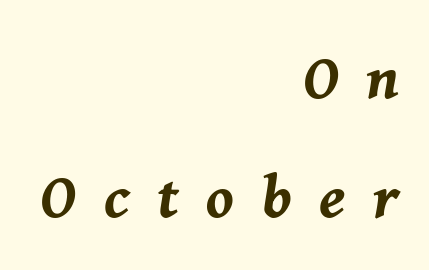
Rendered with sloped, italic letterforms. I'd describe the lettering as bold — thick and assertive. Proportional: the letters do not fall into vertical columns. Notice how the passage keeps a crisp vertical edge on the right only. Notice the wide empty band between every row — that's loose leading.
